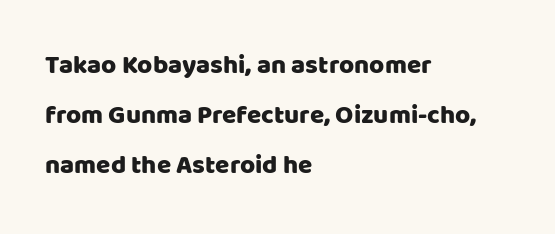
The image shows 26 px text type, upright; set left-aligned, loose line spacing (1.93x), normal letter spacing, not underlined.
